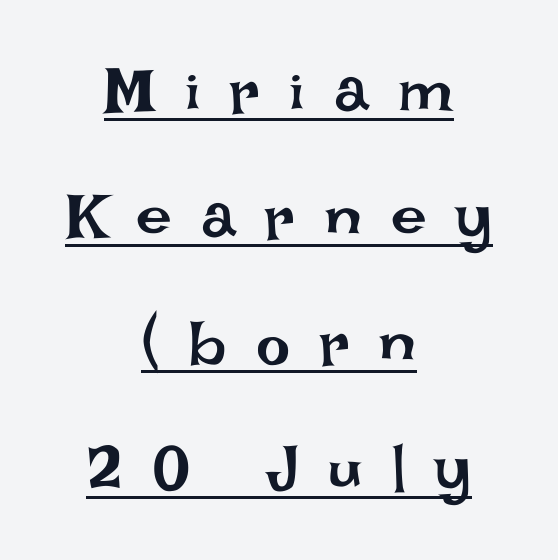
The image shows 64 px regular-weight type, upright; set centered, loose line spacing (1.97x), unusually wide letter spacing (+0.46 em), underlined; low stroke contrast and a large x-height.
